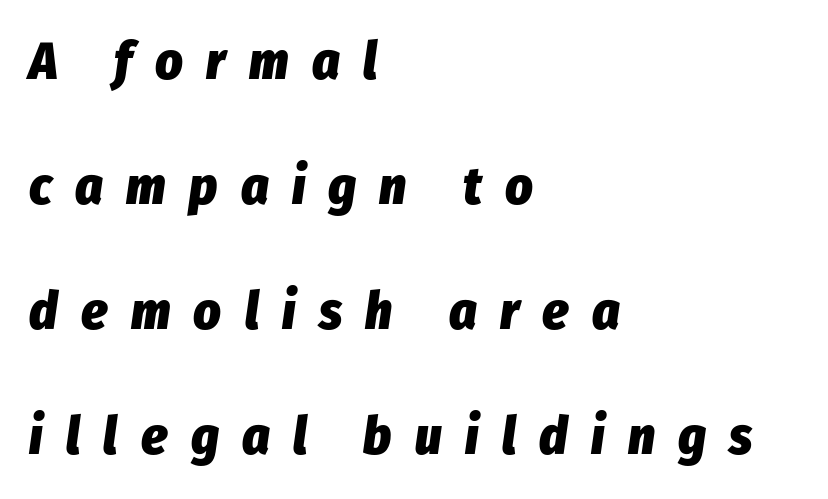
Q: Is the text bold? A: Yes.
Q: Is the text italic (slanted)? A: Yes, it leans right by about 8 degrees.
Q: Is the text underlined? A: No.
Q: How is the paragraph aligned? A: Left-aligned.
Q: Is the spacing between letters normal or unusually wide? A: Unusually wide.
Q: Is the spacing between lines tight, normal or loose? A: Loose.
Q: Width (condensed, normal, or wide)? A: Condensed.
Q: Stroke contrast? A: Low.
Q: x-height? A: Medium.
Q: Monospaced? A: No.
